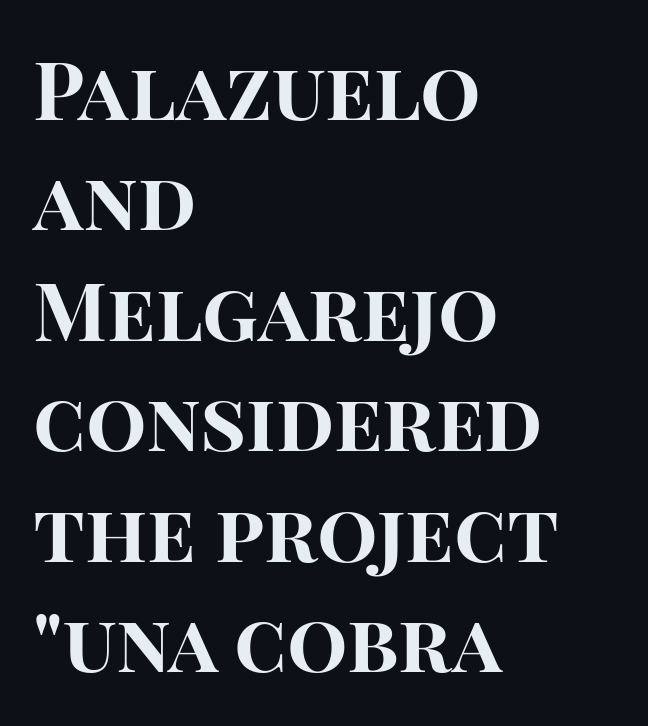
{"serif": "no", "italic": "no", "bold": "yes", "weight": "bold", "width": "normal", "stroke_contrast": "high", "x_height": "large", "monospaced": "no", "underline": "no", "align": "left", "line_spacing": "normal", "line_spacing_ratio": 1.38, "letter_spacing": "normal", "letter_spacing_em": 0.0, "glyph_px": 80}
